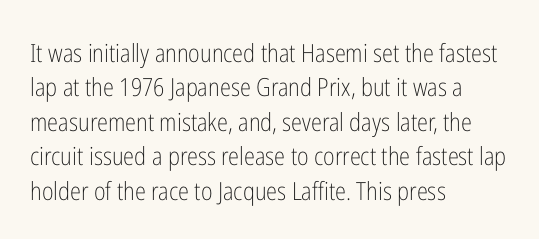
Spacing between characters is what you'd get straight out of the box. The passage shown is not underscored anywhere. The lines in this sample share a left origin and differ only in where they stop. The lines sit at an ordinary, default distance from one another. Is the type heavy? It reads as light-to-regular instead.
